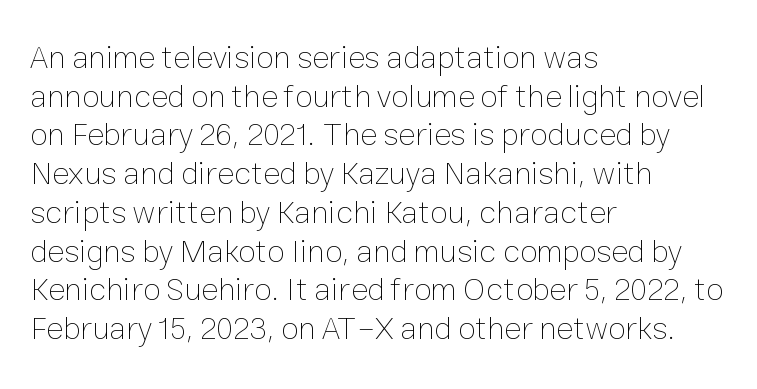
Q: Is the text bold? A: No.
Q: Is the text italic (slanted)? A: No, it is upright.
Q: Is the text underlined? A: No.
Q: How is the paragraph aligned? A: Left-aligned.
Q: Is the spacing between letters normal or unusually wide? A: Normal.
Q: Width (condensed, normal, or wide)? A: Normal.
Q: Stroke contrast? A: Low.
Q: x-height? A: Medium.
Q: Monospaced? A: No.
